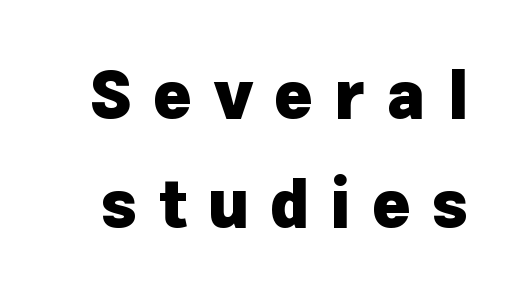
These lines sit exactly where default settings would place them. Every stem runs plumb, perpendicular to the baseline. Rule under the text: the space is simply empty. Honestly, the letter spacing is so wide it's the main thing you notice. Grotesque or geometric, the face here clearly has no serifs.
